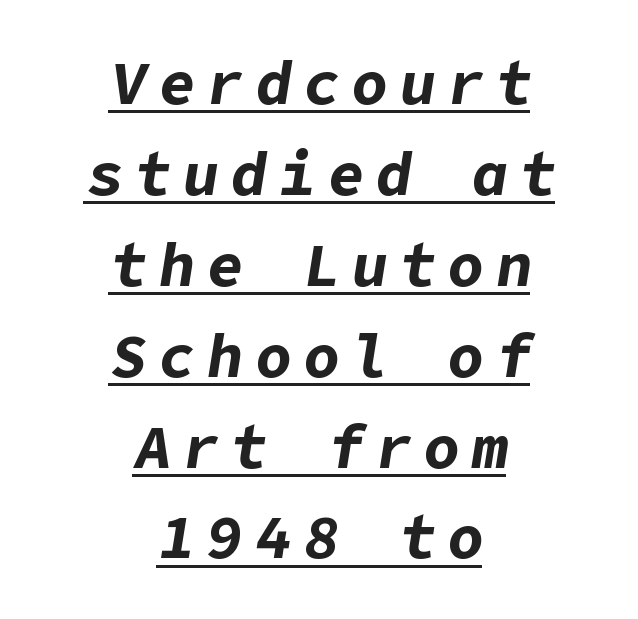
{"italic": "yes", "lean": "right", "slant_degrees": 9, "bold": "yes", "weight": "bold", "width": "normal", "stroke_contrast": "low", "x_height": "medium", "underline": "yes", "align": "center", "line_spacing": "normal", "line_spacing_ratio": 1.49, "glyph_px": 61}
